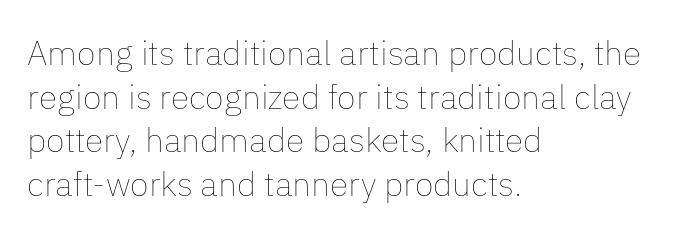
Q: Is the text bold? A: No.
Q: Is the text italic (slanted)? A: No, it is upright.
Q: Is the text underlined? A: No.
Q: How is the paragraph aligned? A: Left-aligned.
Q: Is the spacing between letters normal or unusually wide? A: Normal.
Q: Is the spacing between lines tight, normal or loose? A: Normal.
Q: Width (condensed, normal, or wide)? A: Normal.
Q: Stroke contrast? A: Low.
Q: x-height? A: Medium.
Q: Monospaced? A: No.
